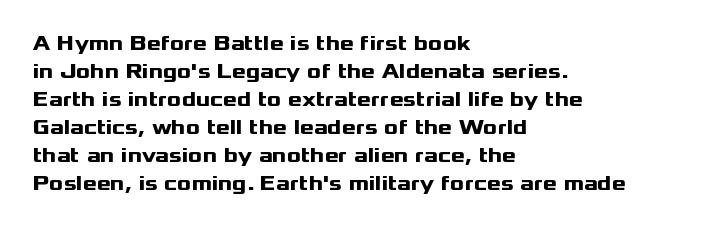
The image shows 21 px bold type, upright; set left-aligned, normal line spacing (1.33x), normal letter spacing, not underlined.
